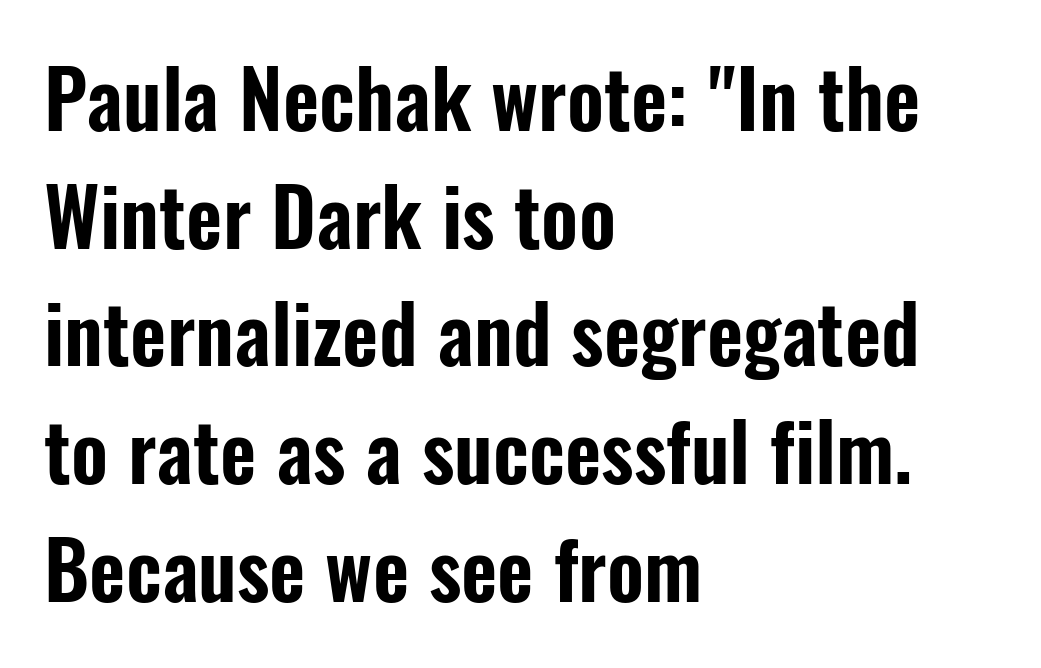
Is the block centered? No — it sits flush against the left margin. Descenders are the only things crossing below the line. No italicization has been applied; the sample stays upright. The rendering uses natural spacing where letterforms have individual widths.
